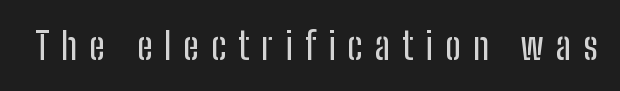
The image shows 38 px condensed sans-serif type, upright; set unusually wide letter spacing (+0.32 em), not underlined; low stroke contrast and a medium x-height.
